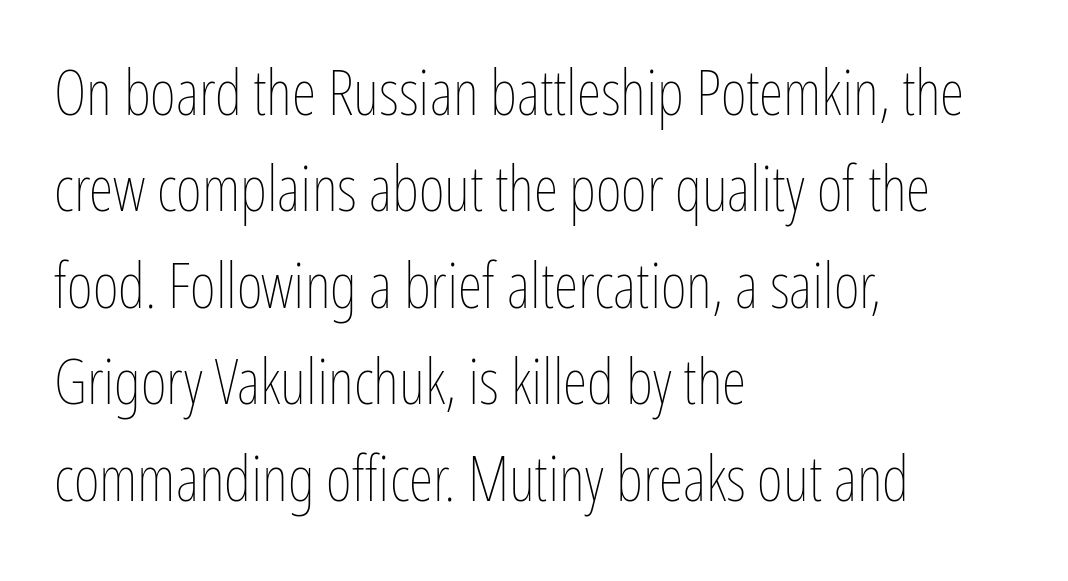
Q: Is the text bold? A: No.
Q: Is the text italic (slanted)? A: No, it is upright.
Q: Is the text underlined? A: No.
Q: How is the paragraph aligned? A: Left-aligned.
Q: Is the spacing between letters normal or unusually wide? A: Normal.
Q: Is the spacing between lines tight, normal or loose? A: Normal.
Q: Width (condensed, normal, or wide)? A: Condensed.
Q: Stroke contrast? A: Low.
Q: x-height? A: Medium.
Q: Monospaced? A: No.
